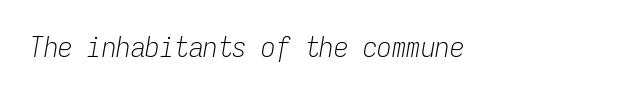
The image shows 29 px light, condensed type, italic (leaning right), monospaced; set normal letter spacing, not underlined; low stroke contrast and a medium x-height.
